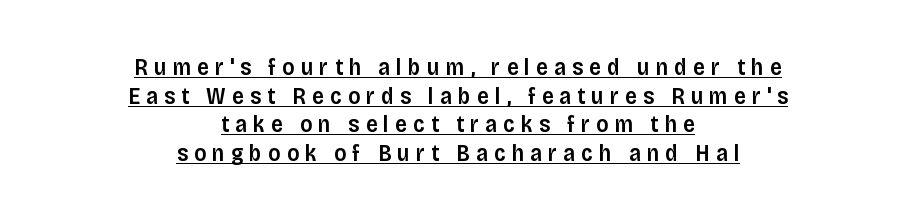
{"italic": "no", "bold": "semi", "underline": "yes", "align": "center", "line_spacing_ratio": 1.24, "letter_spacing": "wide", "letter_spacing_em": 0.27, "glyph_px": 23}
